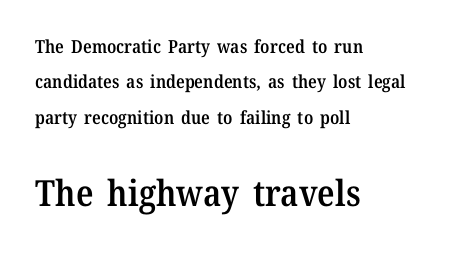
The image shows 36 px semibold serif type, upright; set left-aligned, loose line spacing (1.96x), normal letter spacing, not underlined; the second (bottom) block is 2.0x larger; medium stroke contrast and a medium x-height.
